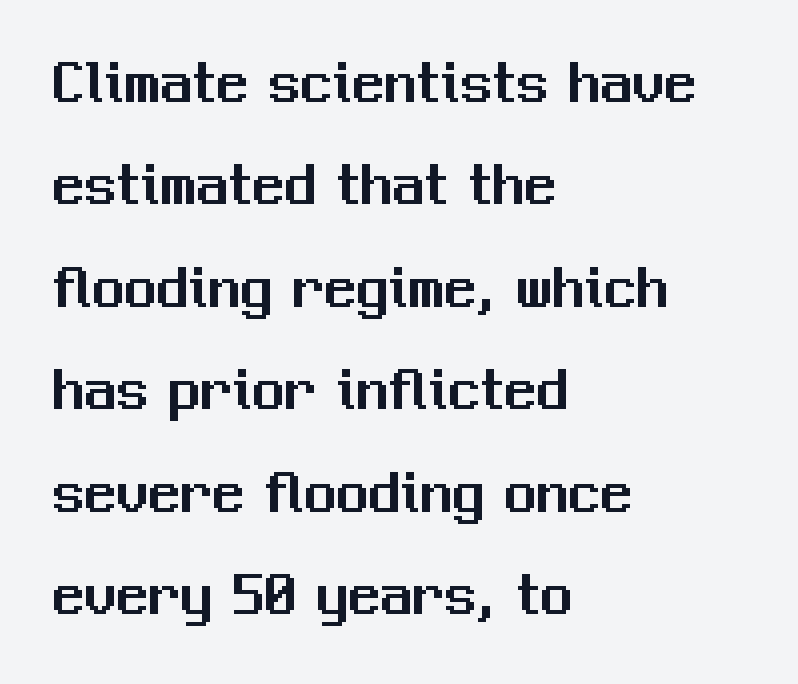
Letterform terminals end flat and unadorned throughout the passage. Just letters on the line, the space beneath them empty. Every stem runs plumb, perpendicular to the baseline. Do the characters align in a grid? No, the font is proportional. The lines in this sample share a left origin and differ only in where they stop. Interline gaps are of average width in this sample.
